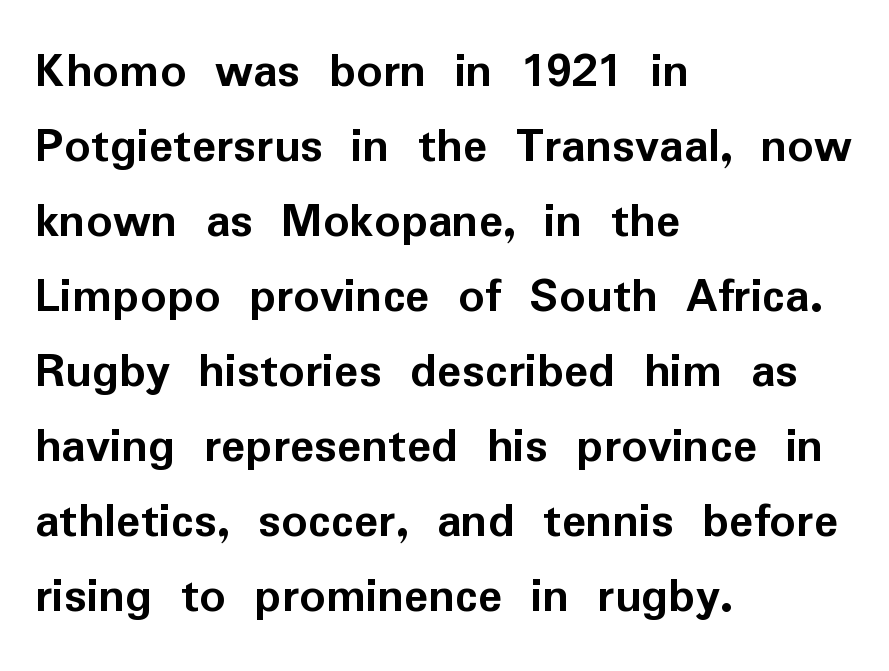
Q: Is the text bold? A: Yes.
Q: Is the text italic (slanted)? A: No, it is upright.
Q: Is the typeface a serif or a sans-serif typeface? A: Sans-serif.
Q: Is the text underlined? A: No.
Q: How is the paragraph aligned? A: Left-aligned.
Q: Is the spacing between letters normal or unusually wide? A: Normal.
Q: Is the spacing between lines tight, normal or loose? A: Normal.
Q: Width (condensed, normal, or wide)? A: Normal.
Q: Stroke contrast? A: Low.
Q: x-height? A: Medium.
Q: Monospaced? A: No.
